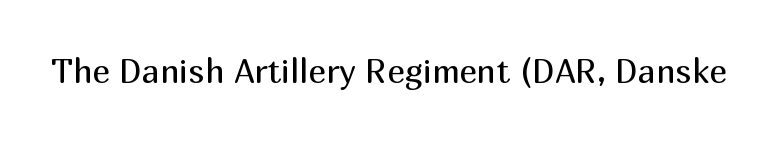
The face used here is proportionally spaced, like ordinary book or web type. Each letter's strokes conclude bluntly, with no projecting serifs. Heaviness? Minimal to ordinary, like unemphasized prose. The type is set solid horizontally, with unmodified tracking.
